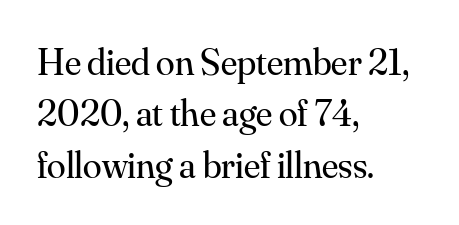
The image shows 38 px regular-weight serif type, upright; set left-aligned, normal line spacing (1.35x), normal letter spacing, not underlined; medium stroke contrast and a small x-height.
